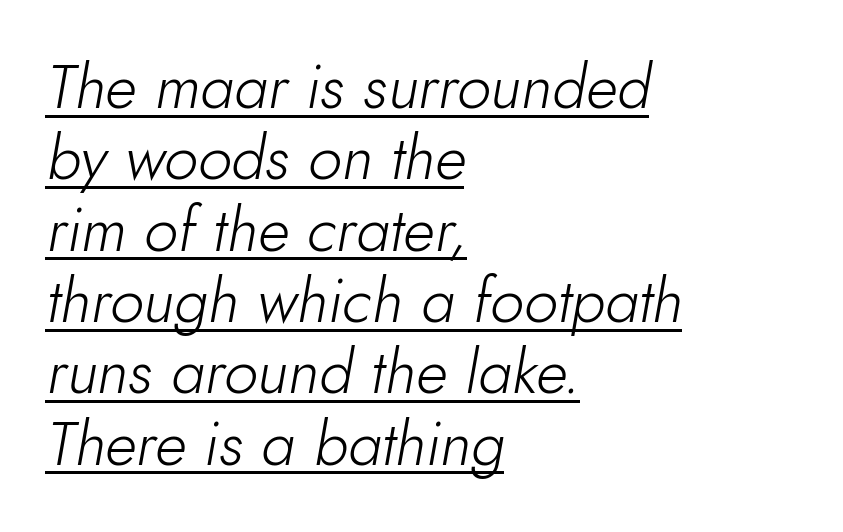
Q: Is the text bold? A: No.
Q: Is the text italic (slanted)? A: Yes, it leans right by about 10 degrees.
Q: Is the text underlined? A: Yes.
Q: How is the paragraph aligned? A: Left-aligned.
Q: Is the spacing between letters normal or unusually wide? A: Normal.
Q: Width (condensed, normal, or wide)? A: Normal.
Q: Stroke contrast? A: Low.
Q: x-height? A: Small.
Q: Monospaced? A: No.
